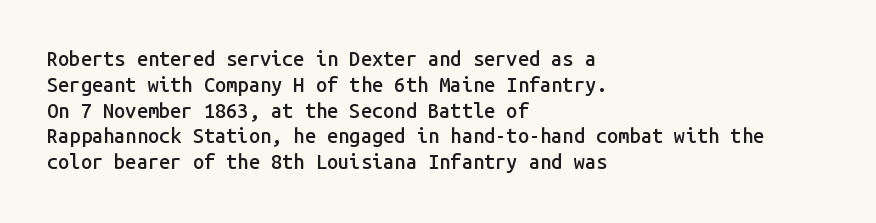
This is the in-between weight designers call semibold or demi. The passage is arranged the way most books set body copy — flush left. No word sits above an underline. Normally led — the rows are evenly, conventionally spaced. Observe the ordinary spacing: letters are neighbours, not strangers. The type sits square on the baseline with zero lean.
